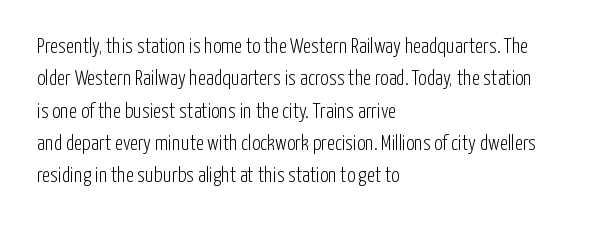
Q: Is the text bold? A: No.
Q: Is the text italic (slanted)? A: No, it is upright.
Q: Is the text underlined? A: No.
Q: How is the paragraph aligned? A: Left-aligned.
Q: Is the spacing between letters normal or unusually wide? A: Normal.
Q: Is the spacing between lines tight, normal or loose? A: Normal.
